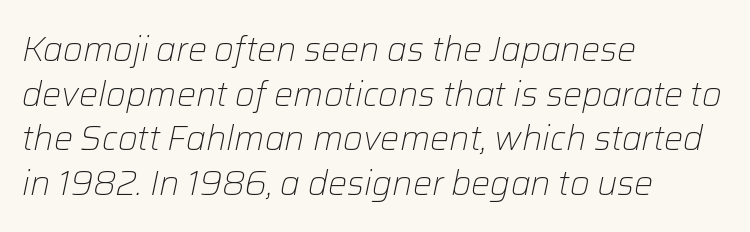
Q: Is the text bold? A: No.
Q: Is the text italic (slanted)? A: Yes, it leans right by about 12 degrees.
Q: Is the text underlined? A: No.
Q: How is the paragraph aligned? A: Left-aligned.
Q: Is the spacing between letters normal or unusually wide? A: Normal.
Q: Is the spacing between lines tight, normal or loose? A: Normal.
Q: Width (condensed, normal, or wide)? A: Normal.
Q: Stroke contrast? A: Low.
Q: x-height? A: Medium.
Q: Monospaced? A: No.
